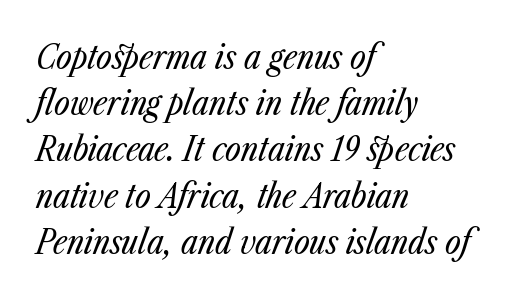
Q: Is the text bold? A: No.
Q: Is the text italic (slanted)? A: Yes, it leans right by about 23 degrees.
Q: Is the text underlined? A: No.
Q: How is the paragraph aligned? A: Left-aligned.
Q: Is the spacing between letters normal or unusually wide? A: Normal.
Q: Is the spacing between lines tight, normal or loose? A: Normal.
Q: Width (condensed, normal, or wide)? A: Condensed.
Q: Stroke contrast? A: Low.
Q: x-height? A: Medium.
Q: Monospaced? A: No.
